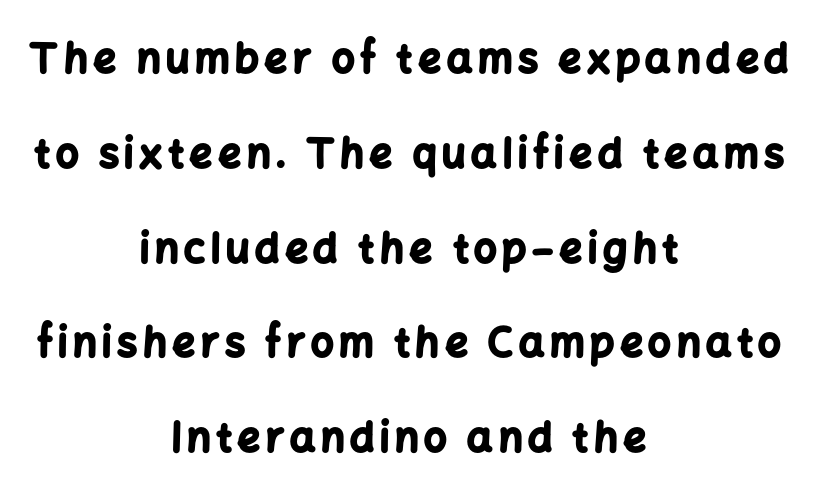
Q: Is the text bold? A: Yes.
Q: Is the text italic (slanted)? A: No, it is upright.
Q: Is the typeface a serif or a sans-serif typeface? A: Sans-serif.
Q: Is the text underlined? A: No.
Q: How is the paragraph aligned? A: Centered.
Q: Is the spacing between lines tight, normal or loose? A: Loose.
Q: Width (condensed, normal, or wide)? A: Normal.
Q: Stroke contrast? A: Low.
Q: x-height? A: Medium.
Q: Monospaced? A: No.
